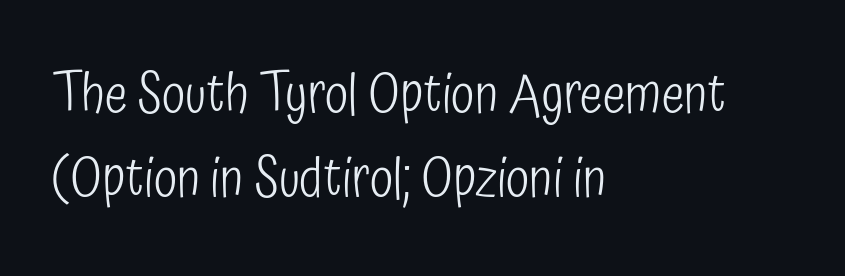
The image shows 54 px light, condensed sans-serif type, upright; set left-aligned, normal line spacing (1.55x), normal letter spacing, not underlined; low stroke contrast and a medium x-height.
